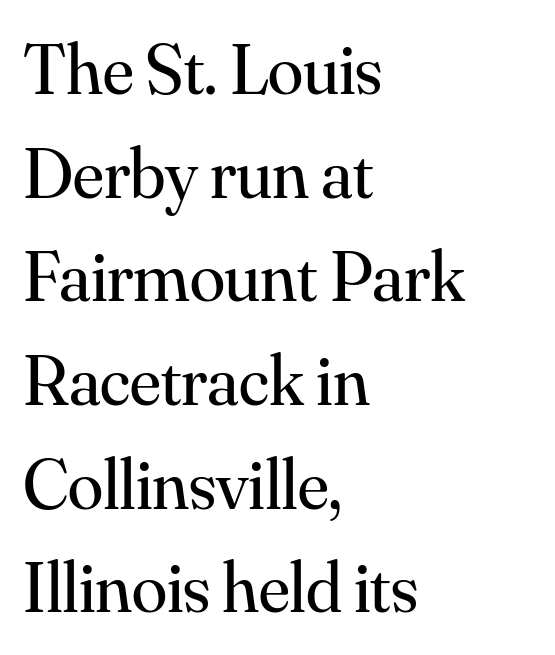
{"serif": "yes", "italic": "no", "bold": "no", "weight": "regular", "width": "normal", "stroke_contrast": "medium", "x_height": "small", "monospaced": "no", "underline": "no", "align": "left", "line_spacing": "normal", "line_spacing_ratio": 1.44, "letter_spacing": "normal", "letter_spacing_em": 0.0, "glyph_px": 72}
